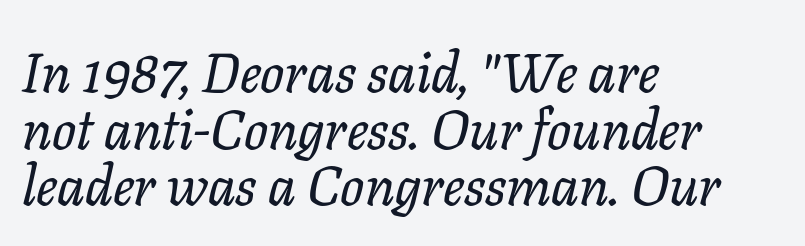
{"serif": "yes", "italic": "yes", "lean": "right", "slant_degrees": 11, "width": "normal", "stroke_contrast": "low", "x_height": "medium", "monospaced": "no", "underline": "no", "align": "left", "line_spacing": "tight", "line_spacing_ratio": 1.01, "letter_spacing": "normal", "letter_spacing_em": 0.0, "glyph_px": 56}
